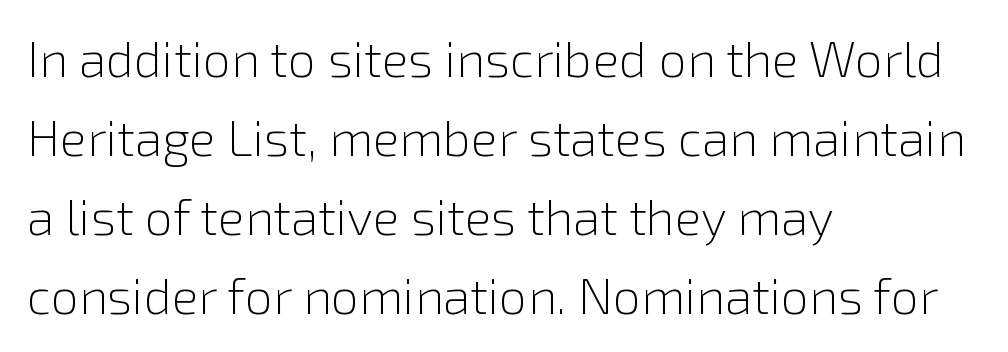
Q: Is the text bold? A: No.
Q: Is the text italic (slanted)? A: No, it is upright.
Q: Is the typeface a serif or a sans-serif typeface? A: Sans-serif.
Q: Is the text underlined? A: No.
Q: How is the paragraph aligned? A: Left-aligned.
Q: Is the spacing between letters normal or unusually wide? A: Normal.
Q: Is the spacing between lines tight, normal or loose? A: Normal.
Q: Width (condensed, normal, or wide)? A: Normal.
Q: Stroke contrast? A: Low.
Q: x-height? A: Medium.
Q: Monospaced? A: No.
